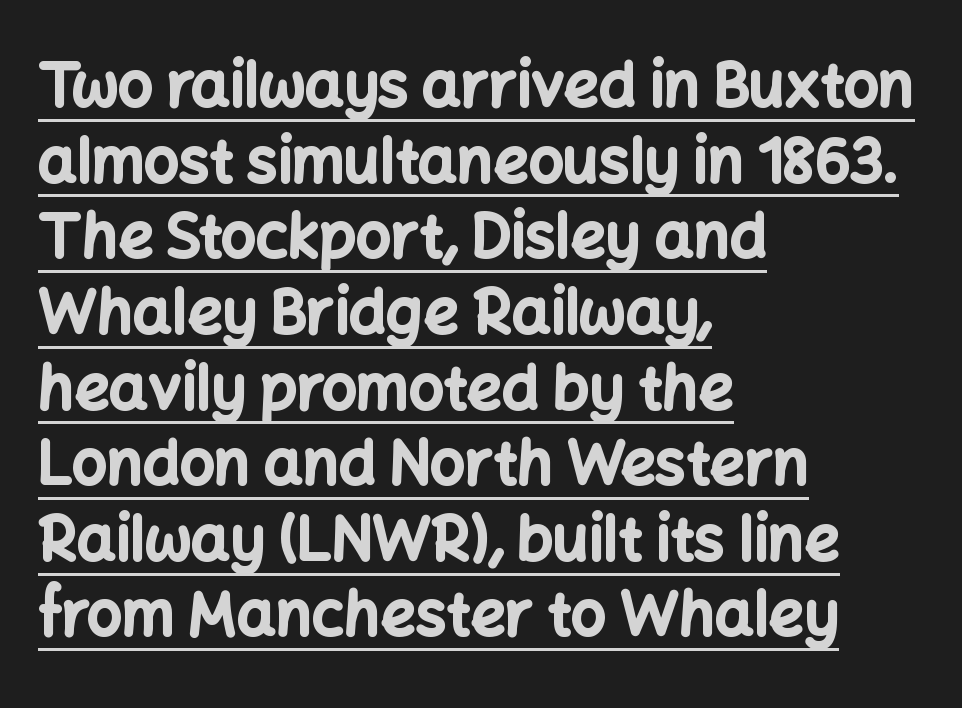
You could not count columns in this text — the font is proportionally spaced. The glyphs are accompanied by a horizontal stroke just below them. Rendered with straight, roman letterforms. This rendering uses left alignment, leaving the right contour irregular. Tracking value appears to be zero — textbook default spacing. Font category for this specimen: sans-serif.
